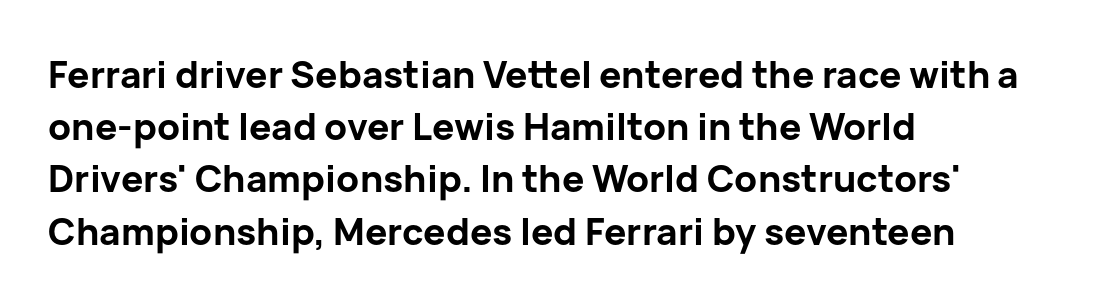
Q: Is the text bold? A: Yes.
Q: Is the text italic (slanted)? A: No, it is upright.
Q: Is the typeface a serif or a sans-serif typeface? A: Sans-serif.
Q: Is the text underlined? A: No.
Q: How is the paragraph aligned? A: Left-aligned.
Q: Is the spacing between letters normal or unusually wide? A: Normal.
Q: Is the spacing between lines tight, normal or loose? A: Normal.
Q: Width (condensed, normal, or wide)? A: Normal.
Q: Stroke contrast? A: Low.
Q: x-height? A: Medium.
Q: Monospaced? A: No.
